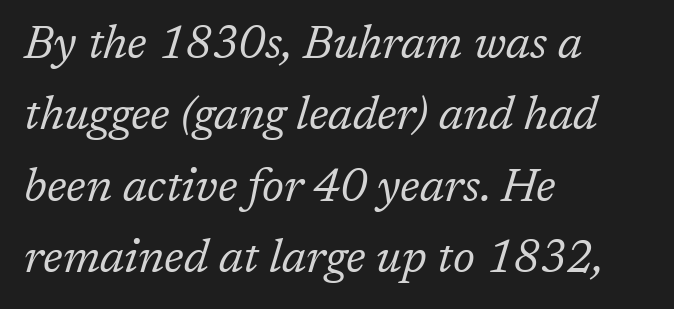
{"serif": "yes", "italic": "yes", "lean": "right", "slant_degrees": 17, "bold": "no", "weight": "regular", "width": "normal", "stroke_contrast": "low", "x_height": "medium", "monospaced": "no", "underline": "no", "align": "left", "line_spacing": "normal", "line_spacing_ratio": 1.55, "letter_spacing": "normal", "letter_spacing_em": 0.0, "glyph_px": 46}
